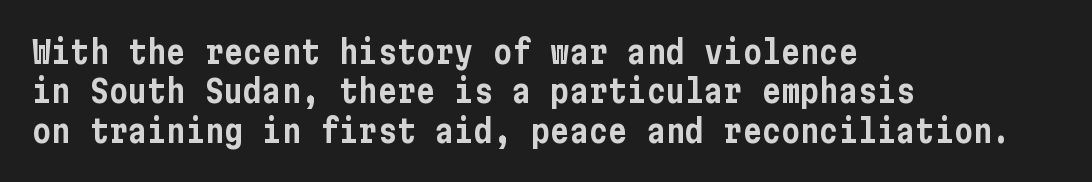
The image shows 32 px condensed sans-serif type, upright; set left-aligned, line spacing 1.23x, normal letter spacing, not underlined; low stroke contrast and a medium x-height.
